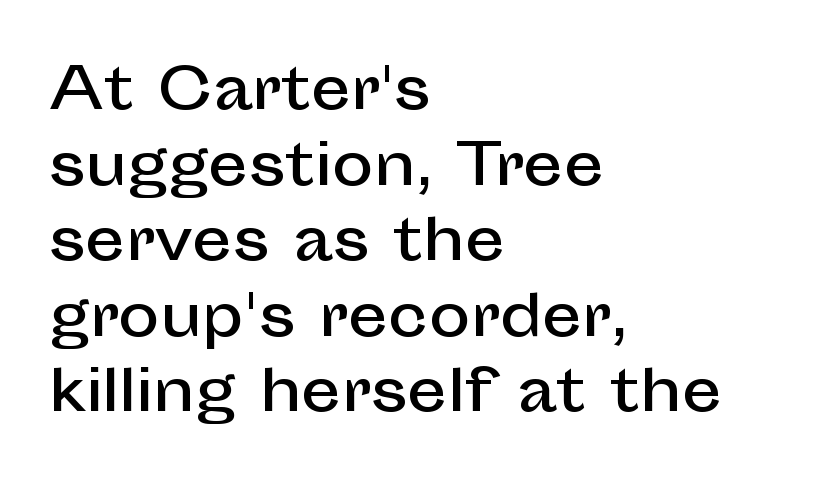
The letters advance in unequal steps, a hallmark of proportional type. Line starts are locked; line ends wander. The gap between lines stays unmarked. Tall strokes in this sample are plumb rather than angled.
